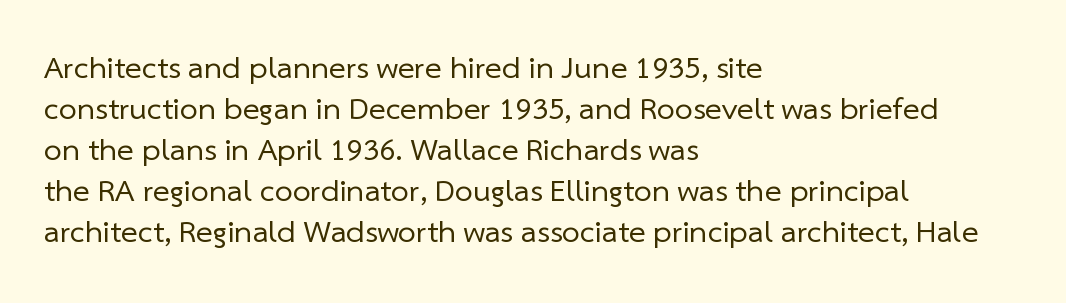
{"serif": "no", "bold": "no", "weight": "regular", "width": "normal", "stroke_contrast": "low", "x_height": "medium", "monospaced": "no", "underline": "no", "align": "left", "line_spacing": "normal", "line_spacing_ratio": 1.28, "letter_spacing": "normal", "letter_spacing_em": 0.0, "glyph_px": 32}
